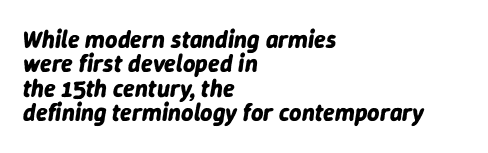
Does extra space separate the letters? No, they use regular spacing. Leftover space on each line is placed entirely after the last word. In terms of posture, this sample is oblique. Quick note: underline off. Stroke thickness is high; the sample reads as a true bold. The vertical gap from one line to the next is small.
